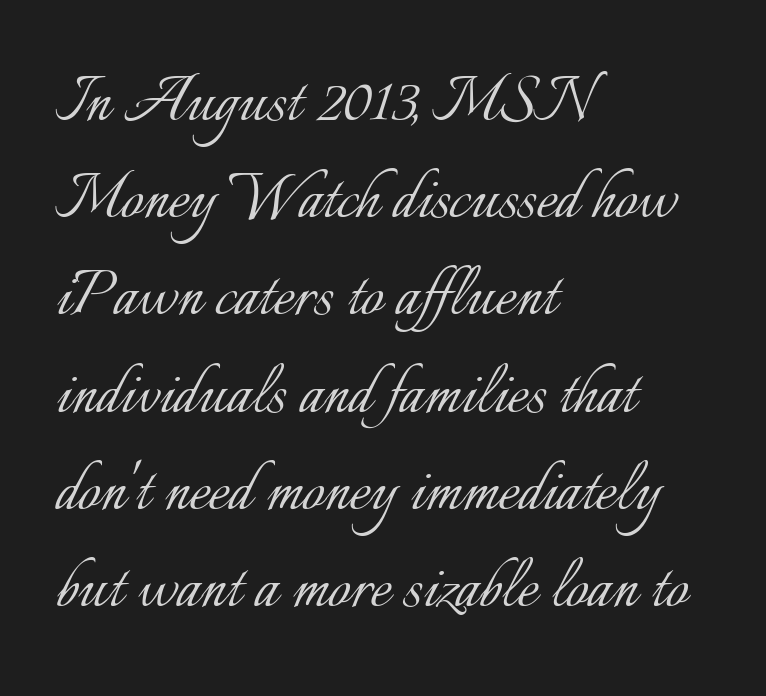
Q: Is the text bold? A: No.
Q: Is the text italic (slanted)? A: Yes.
Q: Is the text underlined? A: No.
Q: How is the paragraph aligned? A: Left-aligned.
Q: Is the spacing between letters normal or unusually wide? A: Normal.
Q: Width (condensed, normal, or wide)? A: Normal.
Q: Stroke contrast? A: Low.
Q: x-height? A: Small.
Q: Monospaced? A: No.
